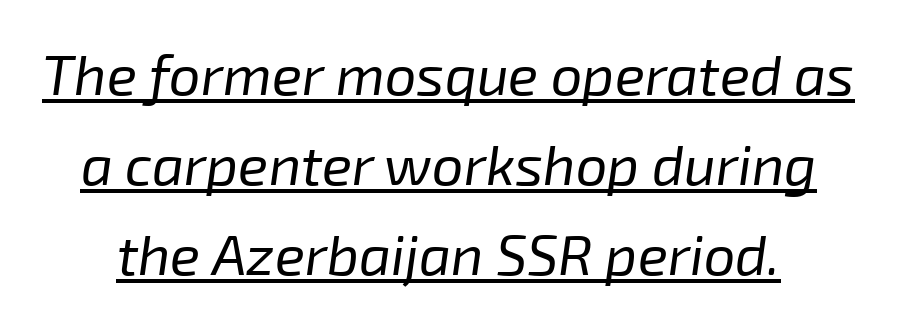
{"italic": "yes", "lean": "right", "slant_degrees": 8, "bold": "no", "weight": "regular", "width": "normal", "stroke_contrast": "low", "x_height": "medium", "monospaced": "no", "underline": "yes", "line_spacing": "normal", "line_spacing_ratio": 1.61, "letter_spacing": "normal", "letter_spacing_em": 0.0, "glyph_px": 56}
